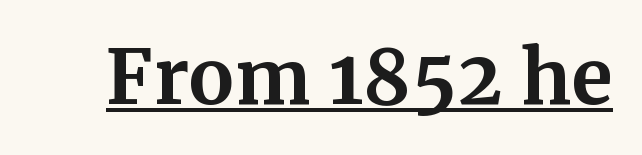
Q: Is the text bold? A: Yes.
Q: Is the text italic (slanted)? A: No, it is upright.
Q: Is the typeface a serif or a sans-serif typeface? A: Serif.
Q: Is the text underlined? A: Yes.
Q: Is the spacing between letters normal or unusually wide? A: Normal.
Q: Width (condensed, normal, or wide)? A: Normal.
Q: Stroke contrast? A: Medium.
Q: x-height? A: Medium.
Q: Monospaced? A: No.
